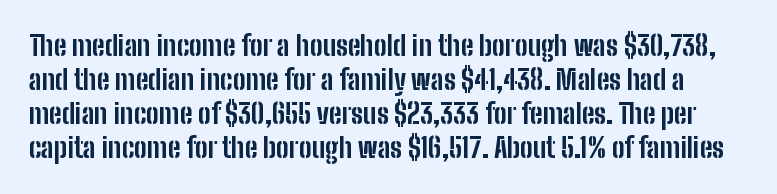
{"italic": "no", "bold": "yes", "underline": "no", "line_spacing": "normal", "line_spacing_ratio": 1.26, "letter_spacing": "normal", "letter_spacing_em": 0.0, "glyph_px": 27}
